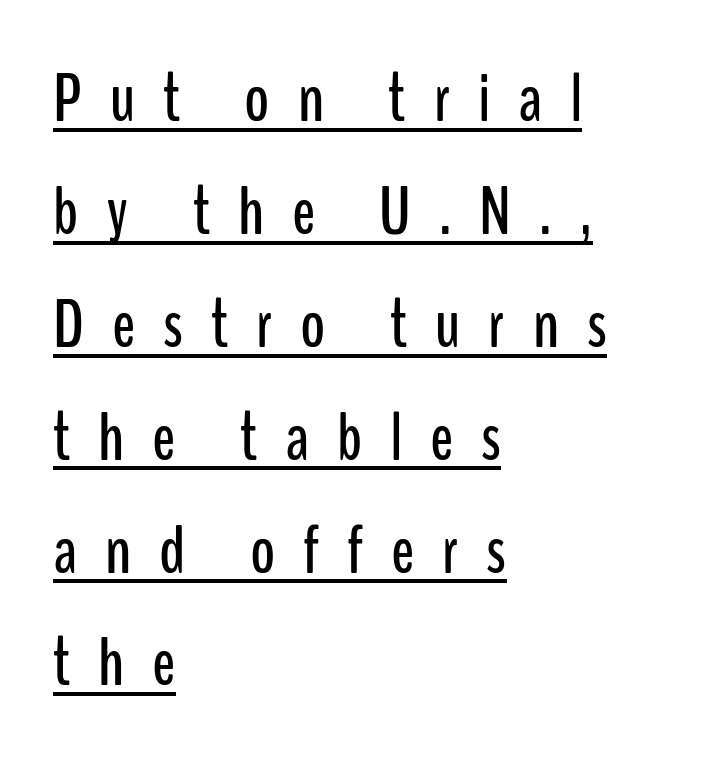
The image shows 68 px condensed sans-serif type, upright; set left-aligned, normal line spacing (1.66x), unusually wide letter spacing (+0.41 em), underlined; low stroke contrast and a medium x-height.
